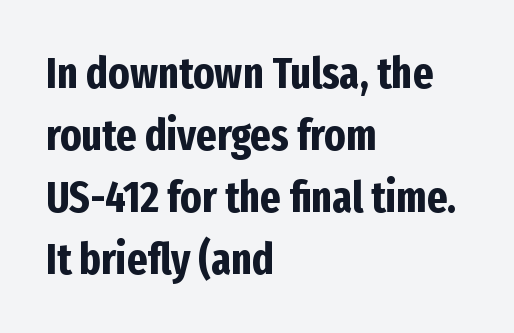
Q: Is the text bold? A: Yes.
Q: Is the text italic (slanted)? A: No, it is upright.
Q: Is the typeface a serif or a sans-serif typeface? A: Sans-serif.
Q: Is the text underlined? A: No.
Q: How is the paragraph aligned? A: Left-aligned.
Q: Is the spacing between letters normal or unusually wide? A: Normal.
Q: Is the spacing between lines tight, normal or loose? A: Normal.
Q: Width (condensed, normal, or wide)? A: Condensed.
Q: Stroke contrast? A: Low.
Q: x-height? A: Medium.
Q: Monospaced? A: No.
